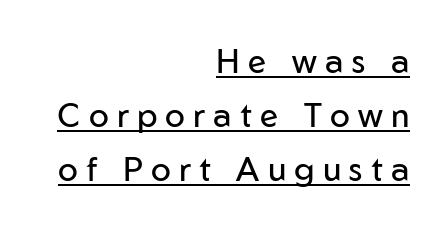
{"serif": "no", "italic": "no", "bold": "no", "weight": "regular", "width": "normal", "stroke_contrast": "low", "x_height": "medium", "monospaced": "no", "underline": "yes", "align": "right", "line_spacing": "normal", "line_spacing_ratio": 1.64, "letter_spacing": "wide", "letter_spacing_em": 0.25, "glyph_px": 33}
